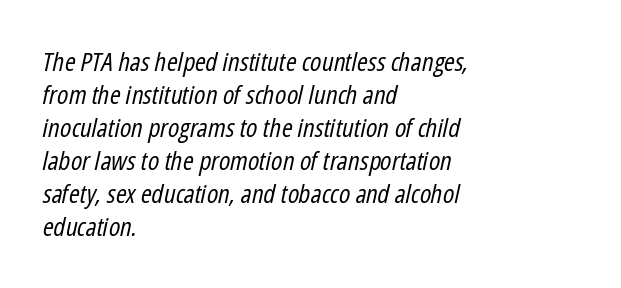
The image shows 26 px text type, italic (leaning right); set left-aligned, normal line spacing (1.27x), normal letter spacing, not underlined.
